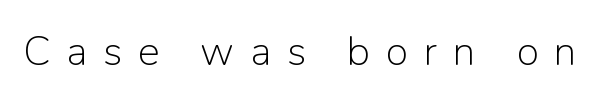
The typesetting does not lean heavy: it is not bold. A clean baseline with only descenders dipping below it. Looks like regular typesetting: each glyph gets only the width it needs. Observe the wide spacing: letters keep a clear distance from each other.
